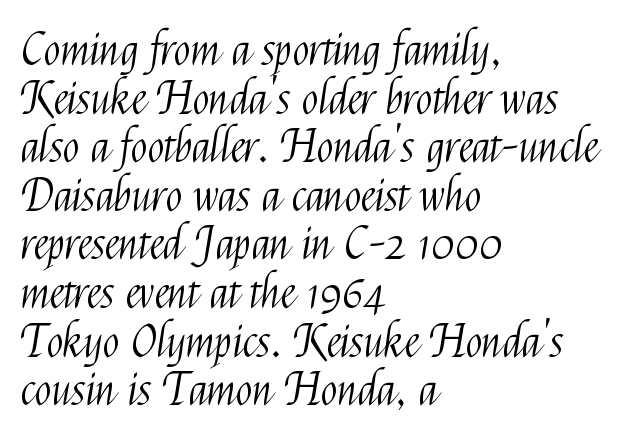
Q: Is the text bold? A: No.
Q: Is the text italic (slanted)? A: Yes.
Q: Is the typeface a serif or a sans-serif typeface? A: Sans-serif.
Q: Is the text underlined? A: No.
Q: How is the paragraph aligned? A: Left-aligned.
Q: Is the spacing between letters normal or unusually wide? A: Normal.
Q: Is the spacing between lines tight, normal or loose? A: Tight.
Q: Width (condensed, normal, or wide)? A: Condensed.
Q: Stroke contrast? A: Medium.
Q: x-height? A: Medium.
Q: Monospaced? A: No.
